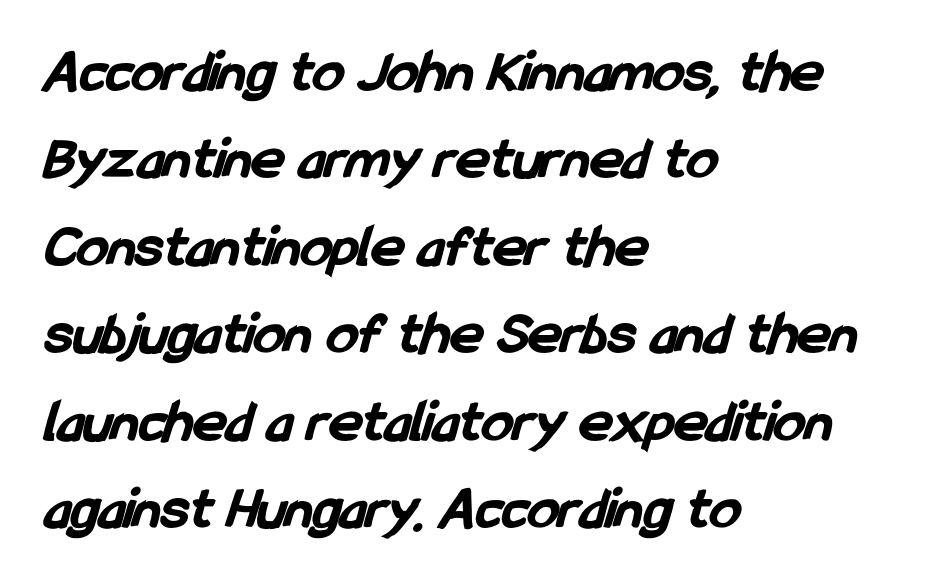
Q: Is the text bold? A: Yes.
Q: Is the typeface a serif or a sans-serif typeface? A: Sans-serif.
Q: Is the text underlined? A: No.
Q: How is the paragraph aligned? A: Left-aligned.
Q: Is the spacing between letters normal or unusually wide? A: Normal.
Q: Is the spacing between lines tight, normal or loose? A: Normal.
Q: Width (condensed, normal, or wide)? A: Condensed.
Q: Stroke contrast? A: Low.
Q: x-height? A: Medium.
Q: Monospaced? A: No.
